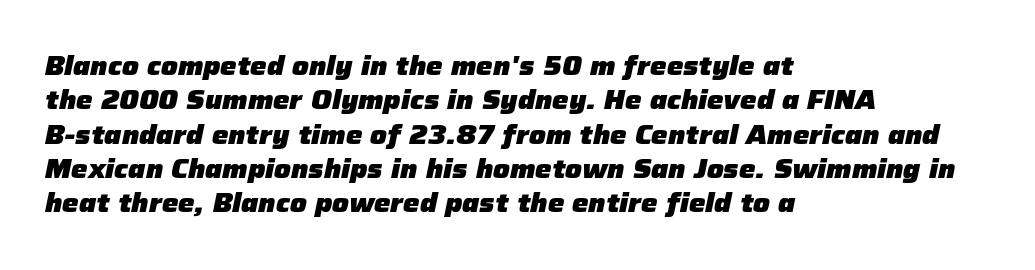
Q: Is the text bold? A: Yes.
Q: Is the text italic (slanted)? A: Yes, it leans right by about 12 degrees.
Q: Is the text underlined? A: No.
Q: How is the paragraph aligned? A: Left-aligned.
Q: Is the spacing between letters normal or unusually wide? A: Normal.
Q: Is the spacing between lines tight, normal or loose? A: Normal.
